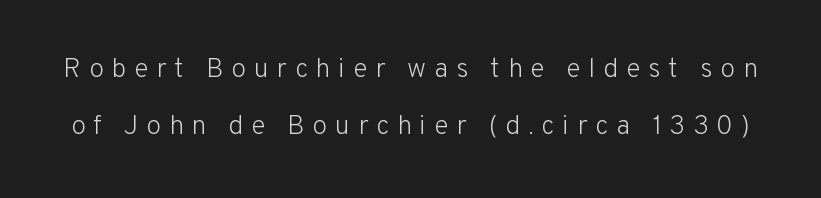
The image shows 27 px text type, upright; set loose line spacing (2.11x), unusually wide letter spacing (+0.29 em), not underlined.
